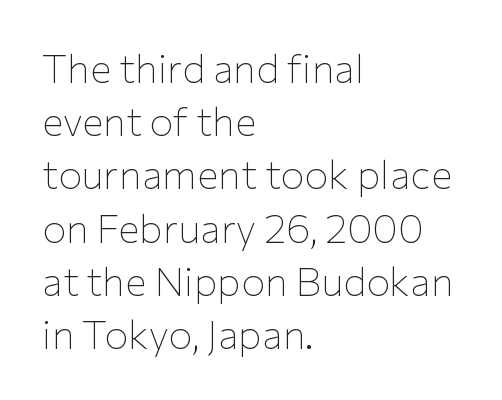
The image shows 40 px thin sans-serif type, upright; set left-aligned, normal line spacing (1.33x), normal letter spacing, not underlined; low stroke contrast and a medium x-height.
